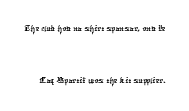
Rows of type keep a wide berth in the vertical direction. Beneath every word, the page is bare. Here the glyphs are tracked normally, forming tight word shapes.
